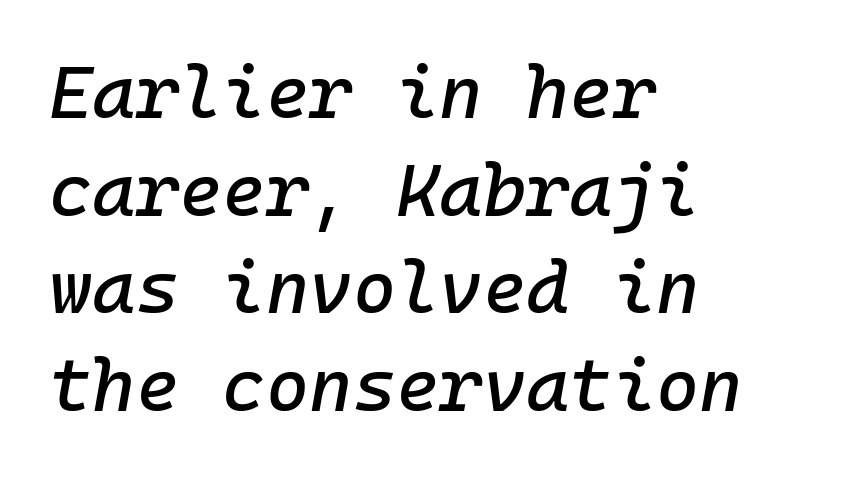
{"italic": "yes", "lean": "right", "slant_degrees": 10, "width": "normal", "stroke_contrast": "low", "x_height": "medium", "monospaced": "yes", "underline": "no", "align": "left", "line_spacing": "normal", "line_spacing_ratio": 1.32, "letter_spacing": "normal", "letter_spacing_em": 0.0, "glyph_px": 74}
